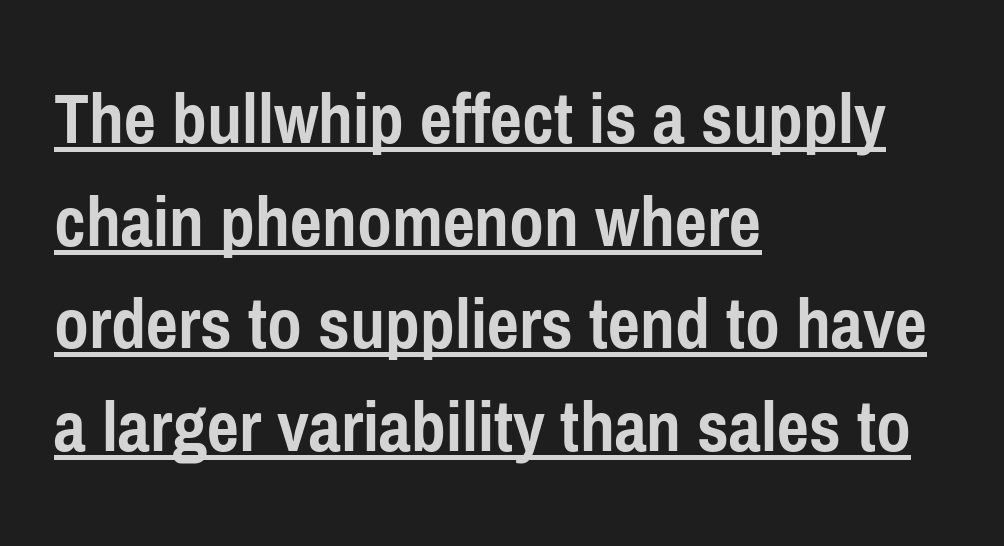
{"serif": "no", "italic": "no", "bold": "yes", "weight": "semibold", "width": "condensed", "stroke_contrast": "low", "x_height": "medium", "monospaced": "no", "underline": "yes", "align": "left", "line_spacing": "normal", "line_spacing_ratio": 1.35, "letter_spacing": "normal", "letter_spacing_em": 0.0, "glyph_px": 76}
